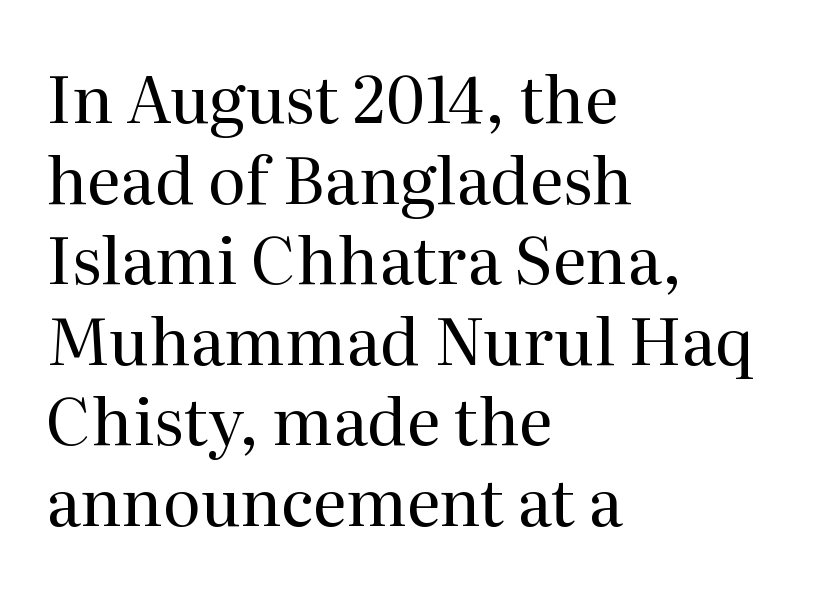
Q: Is the text bold? A: No.
Q: Is the text italic (slanted)? A: No, it is upright.
Q: Is the typeface a serif or a sans-serif typeface? A: Serif.
Q: Is the text underlined? A: No.
Q: How is the paragraph aligned? A: Left-aligned.
Q: Is the spacing between letters normal or unusually wide? A: Normal.
Q: Width (condensed, normal, or wide)? A: Normal.
Q: Stroke contrast? A: Medium.
Q: x-height? A: Medium.
Q: Monospaced? A: No.
